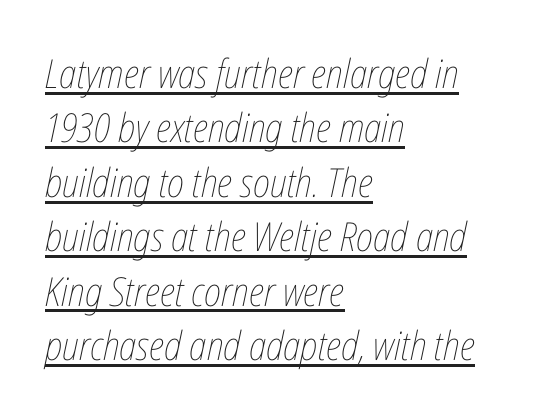
The image shows 40 px thin, condensed type, italic (leaning right); set left-aligned, normal line spacing (1.36x), normal letter spacing, underlined; low stroke contrast and a medium x-height.
